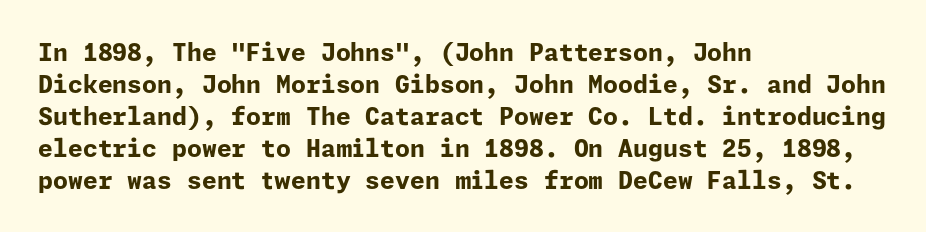
Q: Is the text bold? A: Yes.
Q: Is the text italic (slanted)? A: No, it is upright.
Q: Is the text underlined? A: No.
Q: How is the paragraph aligned? A: Left-aligned.
Q: Is the spacing between letters normal or unusually wide? A: Normal.
Q: Is the spacing between lines tight, normal or loose? A: Normal.
